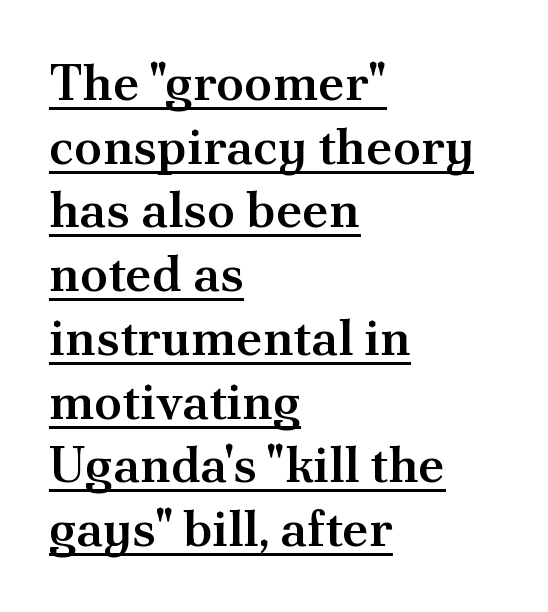
Q: Is the text bold? A: Semi-bold.
Q: Is the text italic (slanted)? A: No, it is upright.
Q: Is the typeface a serif or a sans-serif typeface? A: Serif.
Q: Is the text underlined? A: Yes.
Q: How is the paragraph aligned? A: Left-aligned.
Q: Is the spacing between letters normal or unusually wide? A: Normal.
Q: Is the spacing between lines tight, normal or loose? A: Normal.
Q: Width (condensed, normal, or wide)? A: Normal.
Q: Stroke contrast? A: Medium.
Q: x-height? A: Small.
Q: Monospaced? A: No.
